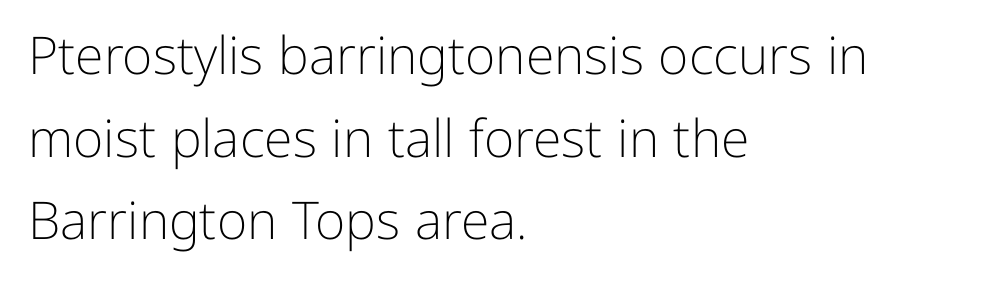
Q: Is the text bold? A: No.
Q: Is the text italic (slanted)? A: No, it is upright.
Q: Is the typeface a serif or a sans-serif typeface? A: Sans-serif.
Q: Is the text underlined? A: No.
Q: How is the paragraph aligned? A: Left-aligned.
Q: Is the spacing between letters normal or unusually wide? A: Normal.
Q: Is the spacing between lines tight, normal or loose? A: Normal.
Q: Width (condensed, normal, or wide)? A: Normal.
Q: Stroke contrast? A: Low.
Q: x-height? A: Medium.
Q: Monospaced? A: No.
